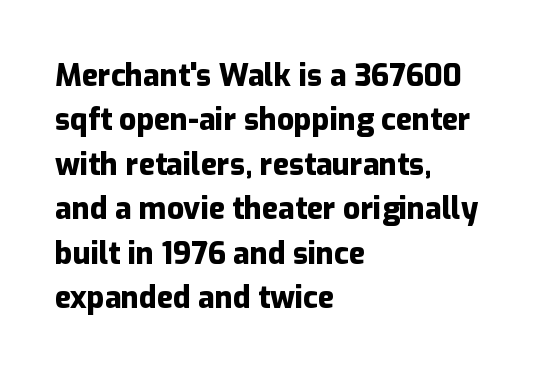
Q: Is the text bold? A: Yes.
Q: Is the text italic (slanted)? A: No, it is upright.
Q: Is the typeface a serif or a sans-serif typeface? A: Sans-serif.
Q: Is the text underlined? A: No.
Q: How is the paragraph aligned? A: Left-aligned.
Q: Is the spacing between letters normal or unusually wide? A: Normal.
Q: Is the spacing between lines tight, normal or loose? A: Normal.
Q: Width (condensed, normal, or wide)? A: Normal.
Q: Stroke contrast? A: Low.
Q: x-height? A: Medium.
Q: Monospaced? A: No.
